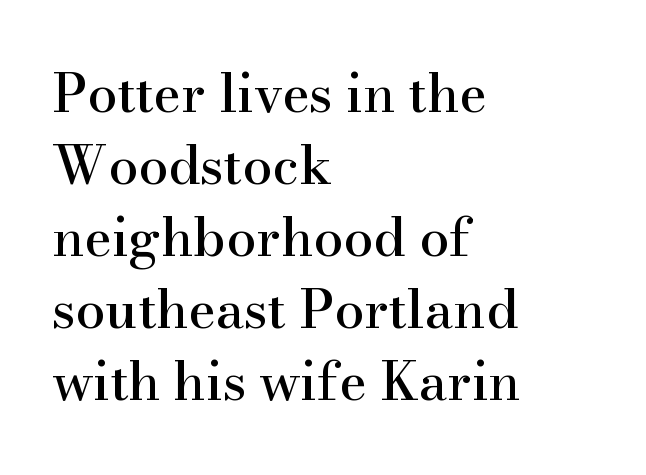
{"serif": "yes", "italic": "no", "width": "normal", "stroke_contrast": "high", "x_height": "small", "monospaced": "no", "underline": "no", "align": "left", "line_spacing": "normal", "line_spacing_ratio": 1.36, "letter_spacing": "normal", "letter_spacing_em": 0.0, "glyph_px": 53}
